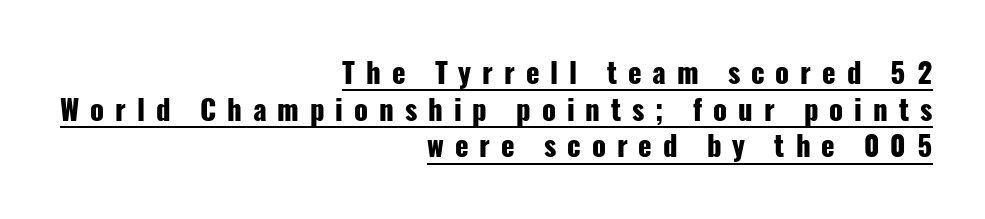
The image shows 28 px heavy, condensed sans-serif type, upright; set right-aligned, normal line spacing (1.31x), unusually wide letter spacing (+0.39 em), underlined; low stroke contrast and a medium x-height.
